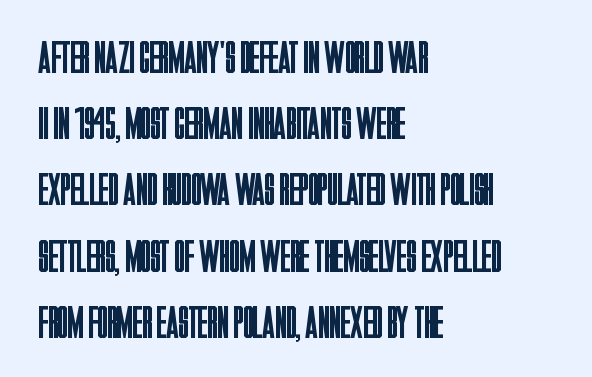
{"serif": "no", "italic": "no", "bold": "no", "weight": "regular", "width": "condensed", "stroke_contrast": "low", "x_height": "large", "monospaced": "no", "underline": "no", "align": "left", "line_spacing": "normal", "line_spacing_ratio": 1.44, "letter_spacing": "normal", "letter_spacing_em": 0.0, "glyph_px": 46}
